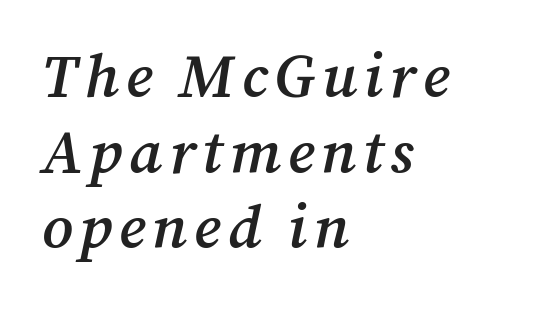
Emphasis by weight is partial: semibold. Descender tails drop into unmarked territory. A typesetter would call this proportional, since set widths differ per character. Notice how the passage keeps a crisp vertical edge on the left only. This rendering employs a face with finishing strokes, i.e., a serif.
